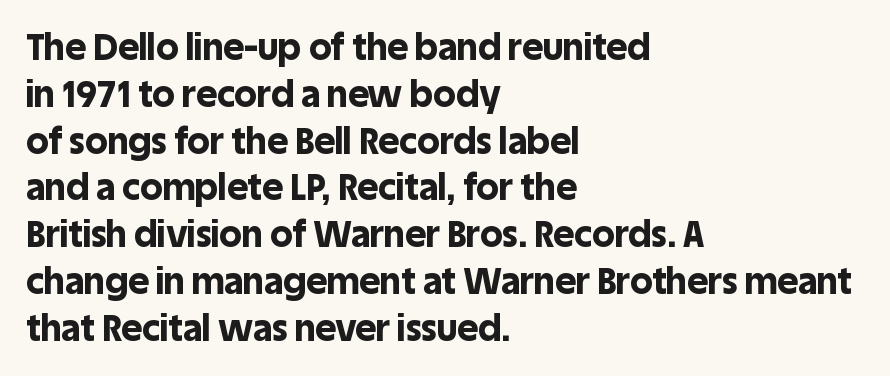
This rendering leaves character spacing at its baseline value. Character widths vary here, with narrow letters taking less room than wide ones. The passage is arranged the way most books set body copy — flush left. Letters rest on an invisible, unmarked baseline. Grotesque or geometric, the face here clearly has no serifs.
